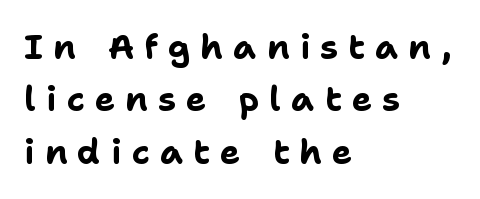
What weight is shown? A full bold with thick strokes. Glance below the letters and you will spot only blank space. The passage shown is typeset with a sans-serif family. Whoever set this chose a conventional vertical rhythm. Look at the tracking — it's clearly loosened, letters drifting apart.
